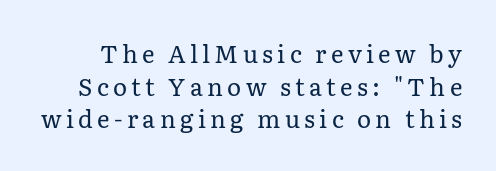
The image shows 24 px text type, upright; set normal line spacing (1.36x), not underlined.
